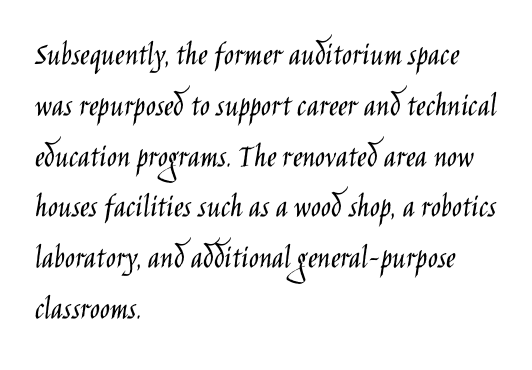
The image shows 33 px light, condensed sans-serif type; set left-aligned, normal line spacing (1.54x), normal letter spacing, not underlined; low stroke contrast and a large x-height.
